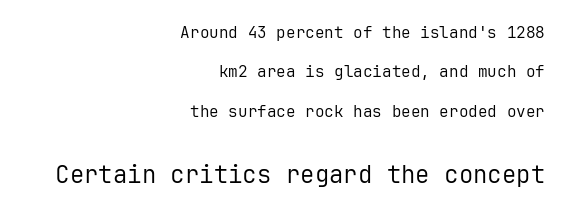
The image shows 24 px text type, upright; set right-aligned, loose line spacing (2.46x), normal letter spacing, not underlined; the second (bottom) block is 1.5x larger.
